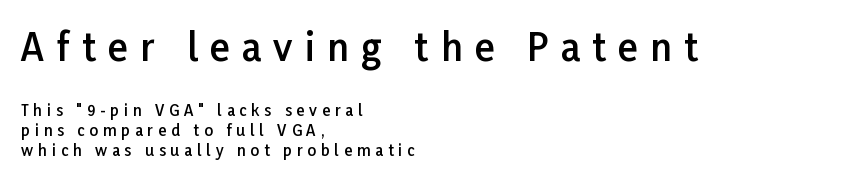
Q: Is the text bold? A: Semi-bold.
Q: Is the text italic (slanted)? A: No, it is upright.
Q: Is the typeface a serif or a sans-serif typeface? A: Sans-serif.
Q: Is the text underlined? A: No.
Q: How is the paragraph aligned? A: Left-aligned.
Q: Is the spacing between letters normal or unusually wide? A: Unusually wide.
Q: Is the spacing between lines tight, normal or loose? A: Normal.
Q: Which block of text is set in a larger size, the first (top) or the second (bottom)? A: The first (top) one.
Q: Width (condensed, normal, or wide)? A: Normal.
Q: Stroke contrast? A: Low.
Q: x-height? A: Medium.
Q: Monospaced? A: No.
